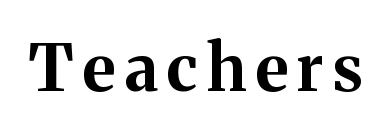
{"serif": "yes", "italic": "no", "bold": "yes", "weight": "bold", "width": "normal", "stroke_contrast": "medium", "x_height": "medium", "monospaced": "no", "underline": "no", "glyph_px": 65}
